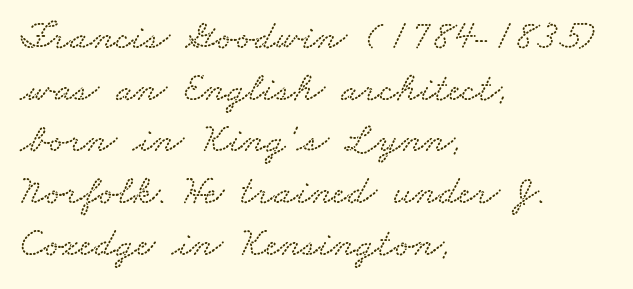
Q: Is the text underlined? A: No.
Q: How is the paragraph aligned? A: Left-aligned.
Q: Is the spacing between letters normal or unusually wide? A: Normal.
Q: Is the spacing between lines tight, normal or loose? A: Normal.
Q: Width (condensed, normal, or wide)? A: Wide.
Q: Stroke contrast? A: Low.
Q: x-height? A: Small.
Q: Monospaced? A: No.
